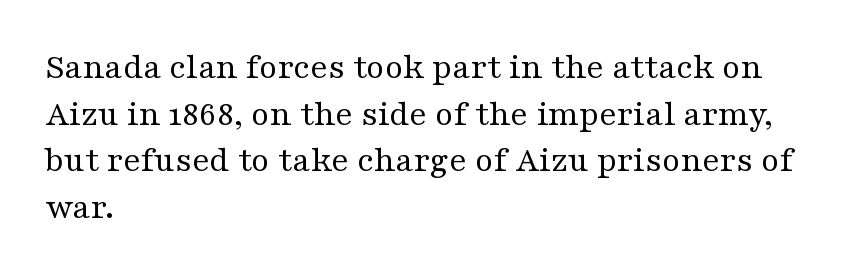
Characters remain perfectly vertical along every line. The letters advance in unequal steps, a hallmark of proportional type. This sample uses plain, unmodified letter spacing. Regarding serifs, this sample has them. The zone under the glyphs is completely vacant.
